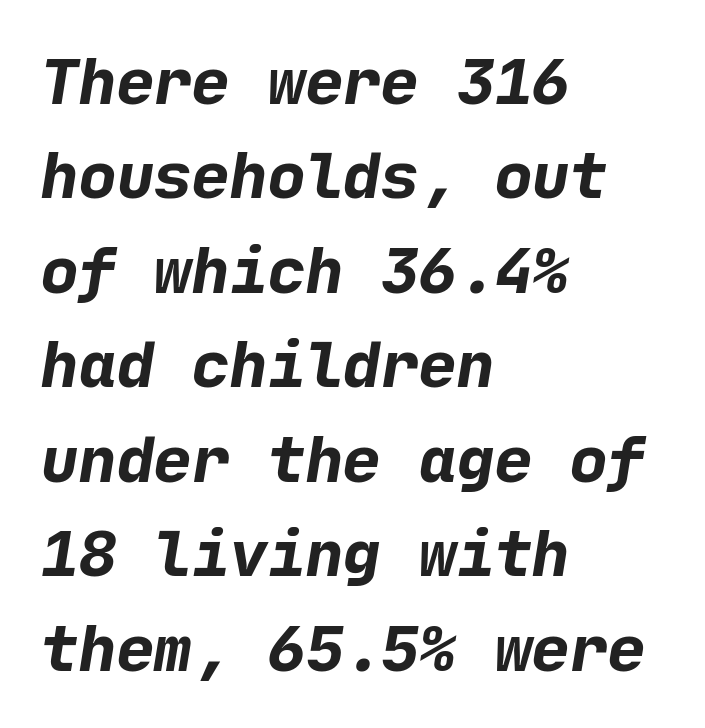
Unlike a traditional serif, this face leaves its strokes unadorned. The line-height multiplier appears to be the usual default. The area under the type is left untouched. Typesetter's note: full bold, strokes at maximum text heaviness. Short and long lines alike share a common starting point at left.
